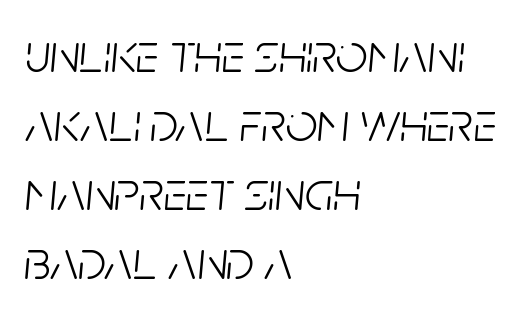
Q: Is the text bold? A: No.
Q: Is the text italic (slanted)? A: Yes, it leans right by about 5 degrees.
Q: Is the text underlined? A: No.
Q: How is the paragraph aligned? A: Left-aligned.
Q: Is the spacing between letters normal or unusually wide? A: Normal.
Q: Width (condensed, normal, or wide)? A: Condensed.
Q: Stroke contrast? A: Low.
Q: x-height? A: Large.
Q: Monospaced? A: No.
